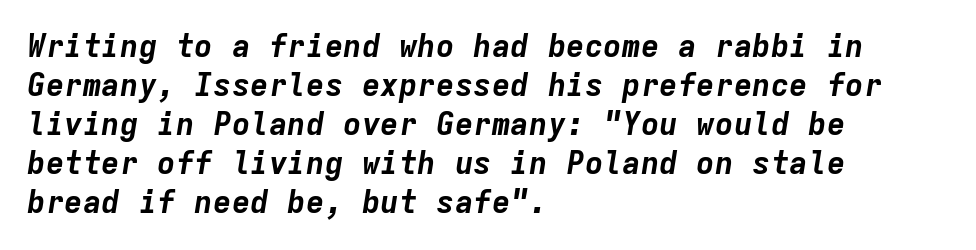
{"italic": "yes", "lean": "right", "slant_degrees": 9, "bold": "yes", "weight": "bold", "width": "normal", "stroke_contrast": "low", "x_height": "medium", "monospaced": "yes", "underline": "no", "align": "left", "line_spacing": "normal", "line_spacing_ratio": 1.26, "letter_spacing": "normal", "letter_spacing_em": 0.0, "glyph_px": 31}
